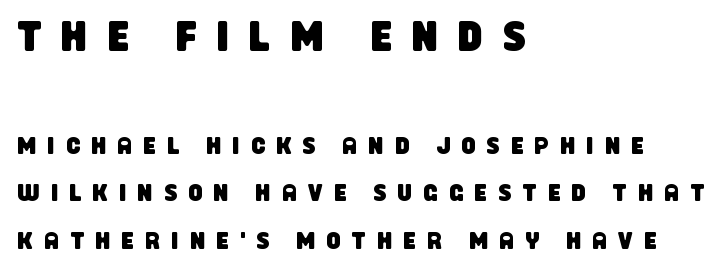
The image shows 42 px condensed sans-serif type; set left-aligned, loose line spacing (1.98x), unusually wide letter spacing (+0.48 em), not underlined; the first (top) block is 1.75x larger; low stroke contrast and a large x-height.
